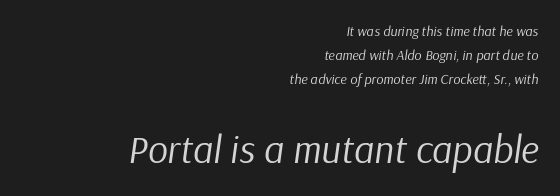
{"italic": "yes", "lean": "right", "slant_degrees": 9, "bold": "no", "weight": "regular", "width": "normal", "stroke_contrast": "low", "x_height": "medium", "monospaced": "no", "underline": "no", "align": "right", "line_spacing_ratio": 1.73, "letter_spacing": "normal", "letter_spacing_em": 0.0, "larger_block": "second", "size_ratio": 2.79, "glyph_px": 39}
